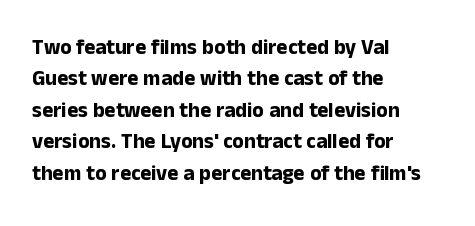
Q: Is the text bold? A: Yes.
Q: Is the text italic (slanted)? A: No, it is upright.
Q: Is the text underlined? A: No.
Q: How is the paragraph aligned? A: Left-aligned.
Q: Is the spacing between letters normal or unusually wide? A: Normal.
Q: Is the spacing between lines tight, normal or loose? A: Normal.
